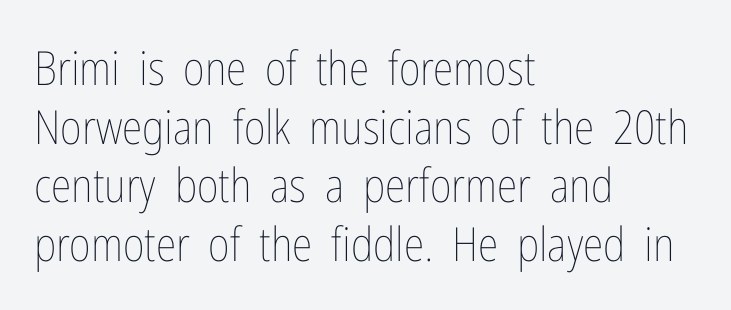
Where is the straight margin? On the left. Note the varied advance widths — an 'i' is clearly narrower than an 'm'. If you measured baseline to baseline, you'd find a middling distance. Type without underlining. Nope, not italic — everything's standing straight.
